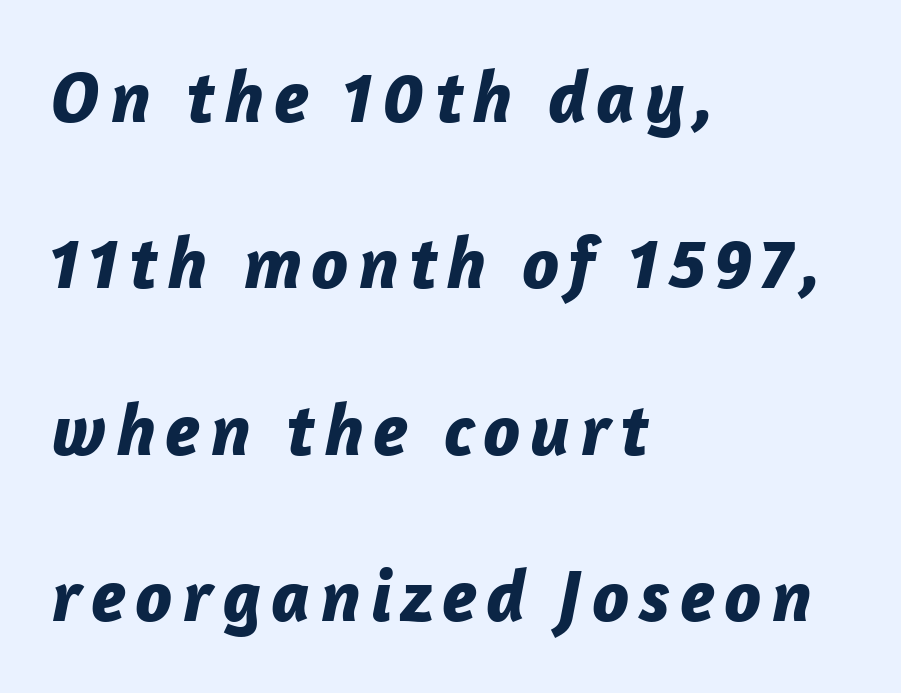
The image shows 74 px bold type, italic (leaning right); set left-aligned, loose line spacing (2.25x), not underlined; low stroke contrast and a medium x-height.
